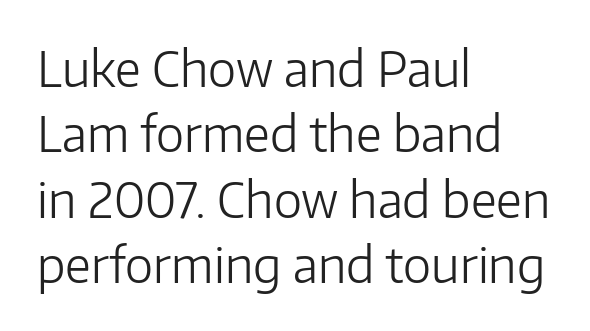
Q: Is the text bold? A: No.
Q: Is the text italic (slanted)? A: No, it is upright.
Q: Is the typeface a serif or a sans-serif typeface? A: Sans-serif.
Q: Is the text underlined? A: No.
Q: How is the paragraph aligned? A: Left-aligned.
Q: Is the spacing between letters normal or unusually wide? A: Normal.
Q: Is the spacing between lines tight, normal or loose? A: Normal.
Q: Width (condensed, normal, or wide)? A: Normal.
Q: Stroke contrast? A: Low.
Q: x-height? A: Medium.
Q: Monospaced? A: No.
